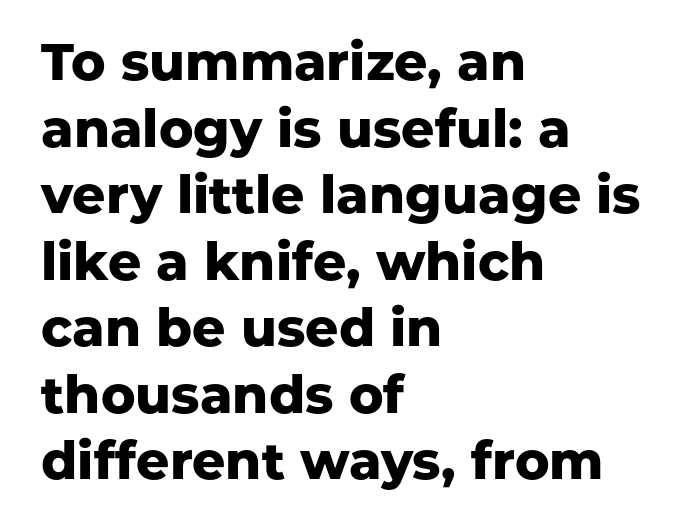
{"serif": "no", "italic": "no", "bold": "yes", "weight": "heavy", "width": "normal", "stroke_contrast": "low", "x_height": "medium", "monospaced": "no", "underline": "no", "align": "left", "line_spacing": "normal", "line_spacing_ratio": 1.28, "letter_spacing": "normal", "letter_spacing_em": 0.0, "glyph_px": 52}
